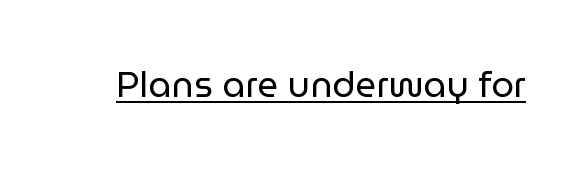
Q: Is the text bold? A: No.
Q: Is the text italic (slanted)? A: No, it is upright.
Q: Is the typeface a serif or a sans-serif typeface? A: Sans-serif.
Q: Is the text underlined? A: Yes.
Q: Is the spacing between letters normal or unusually wide? A: Normal.
Q: Width (condensed, normal, or wide)? A: Normal.
Q: Stroke contrast? A: Low.
Q: x-height? A: Medium.
Q: Monospaced? A: No.
